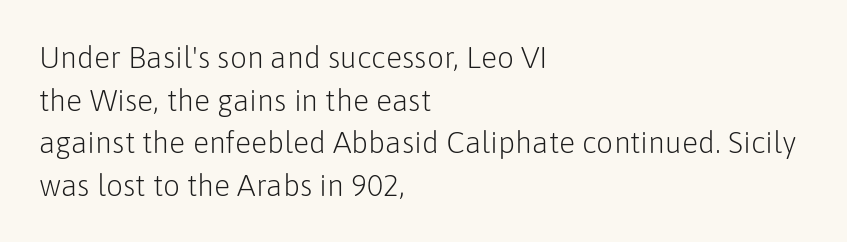
Q: Is the text bold? A: No.
Q: Is the text italic (slanted)? A: No, it is upright.
Q: Is the typeface a serif or a sans-serif typeface? A: Sans-serif.
Q: Is the text underlined? A: No.
Q: How is the paragraph aligned? A: Left-aligned.
Q: Is the spacing between letters normal or unusually wide? A: Normal.
Q: Is the spacing between lines tight, normal or loose? A: Normal.
Q: Width (condensed, normal, or wide)? A: Normal.
Q: Stroke contrast? A: Low.
Q: x-height? A: Medium.
Q: Monospaced? A: No.
